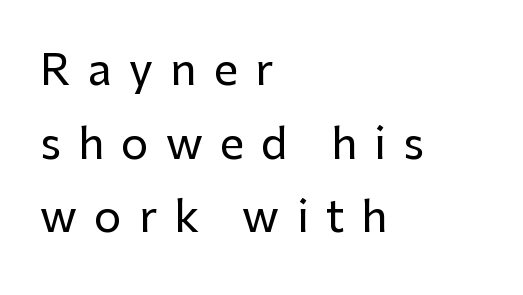
Q: Is the text italic (slanted)? A: No, it is upright.
Q: Is the typeface a serif or a sans-serif typeface? A: Sans-serif.
Q: Is the text underlined? A: No.
Q: How is the paragraph aligned? A: Left-aligned.
Q: Is the spacing between letters normal or unusually wide? A: Unusually wide.
Q: Width (condensed, normal, or wide)? A: Normal.
Q: Stroke contrast? A: Low.
Q: x-height? A: Medium.
Q: Monospaced? A: No.
